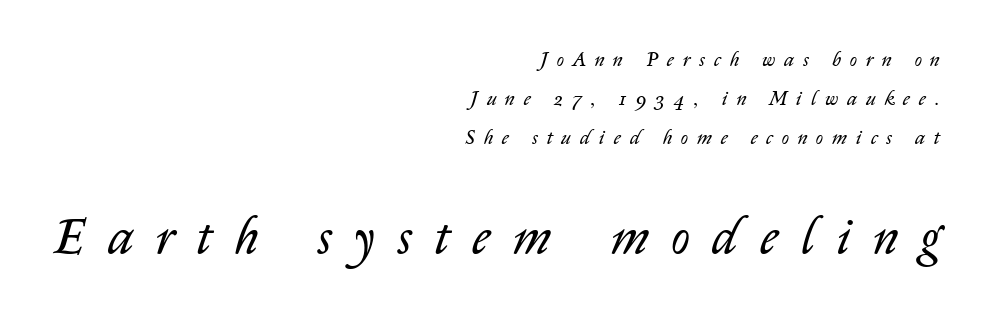
Looking at the ascenders, they clearly lean. Leading is clearly above the norm, producing a sparse column. Here the second block reads like a headline and the first like body copy. The gap between lines stays unmarked. Does the copy run flush right? Yes — the right margin is perfectly even.
